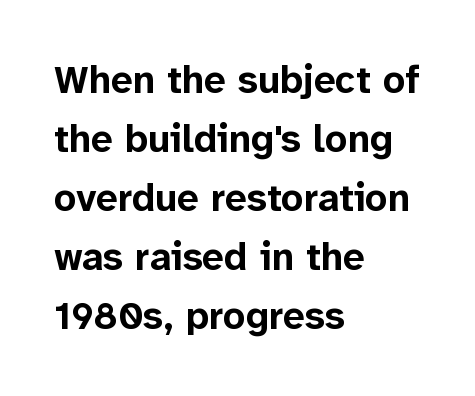
{"serif": "no", "italic": "no", "bold": "yes", "weight": "bold", "width": "normal", "stroke_contrast": "low", "x_height": "medium", "monospaced": "no", "underline": "no", "align": "left", "line_spacing": "normal", "line_spacing_ratio": 1.51, "letter_spacing": "normal", "letter_spacing_em": 0.0, "glyph_px": 39}
